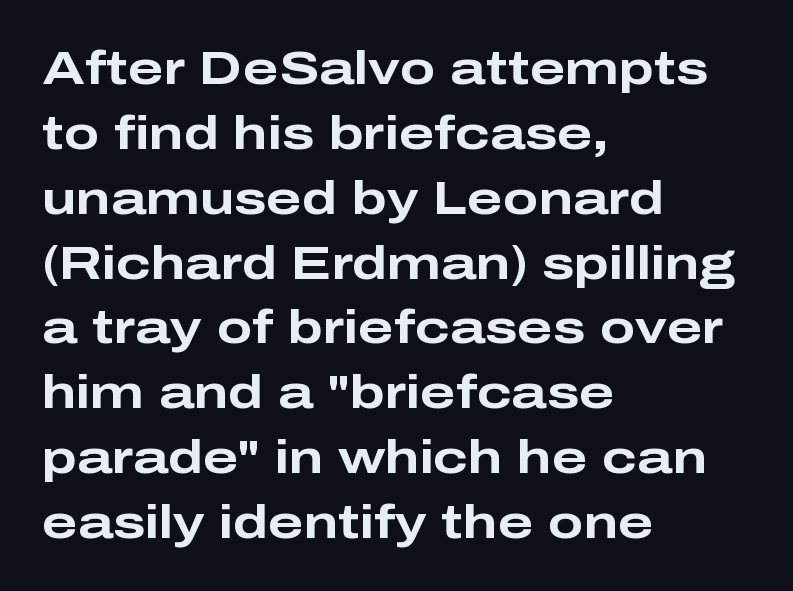
{"serif": "no", "italic": "no", "bold": "yes", "weight": "bold", "width": "wide", "stroke_contrast": "low", "x_height": "medium", "monospaced": "no", "underline": "no", "align": "left", "line_spacing": "normal", "line_spacing_ratio": 1.38, "letter_spacing": "normal", "letter_spacing_em": 0.0, "glyph_px": 47}
